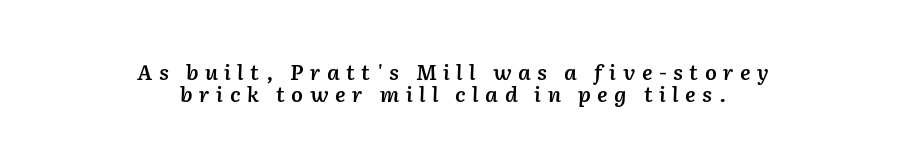
{"italic": "yes", "lean": "right", "slant_degrees": 2, "bold": "semi", "underline": "no", "align": "center", "line_spacing": "tight", "line_spacing_ratio": 1.03, "letter_spacing": "wide", "letter_spacing_em": 0.31, "glyph_px": 21}
